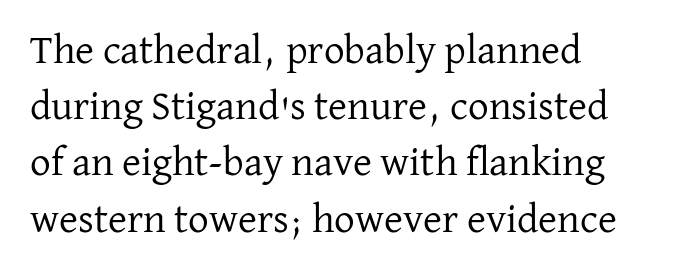
Q: Is the text bold? A: No.
Q: Is the text italic (slanted)? A: No, it is upright.
Q: Is the typeface a serif or a sans-serif typeface? A: Serif.
Q: Is the text underlined? A: No.
Q: How is the paragraph aligned? A: Left-aligned.
Q: Is the spacing between letters normal or unusually wide? A: Normal.
Q: Is the spacing between lines tight, normal or loose? A: Normal.
Q: Width (condensed, normal, or wide)? A: Normal.
Q: Stroke contrast? A: Low.
Q: x-height? A: Medium.
Q: Monospaced? A: No.
